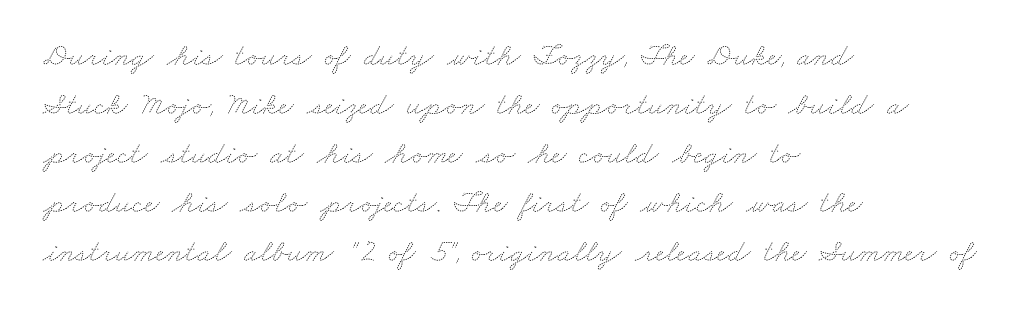
Q: Is the text bold? A: No.
Q: Is the text underlined? A: No.
Q: How is the paragraph aligned? A: Left-aligned.
Q: Is the spacing between letters normal or unusually wide? A: Normal.
Q: Is the spacing between lines tight, normal or loose? A: Normal.
Q: Width (condensed, normal, or wide)? A: Wide.
Q: Stroke contrast? A: Medium.
Q: x-height? A: Small.
Q: Monospaced? A: No.
